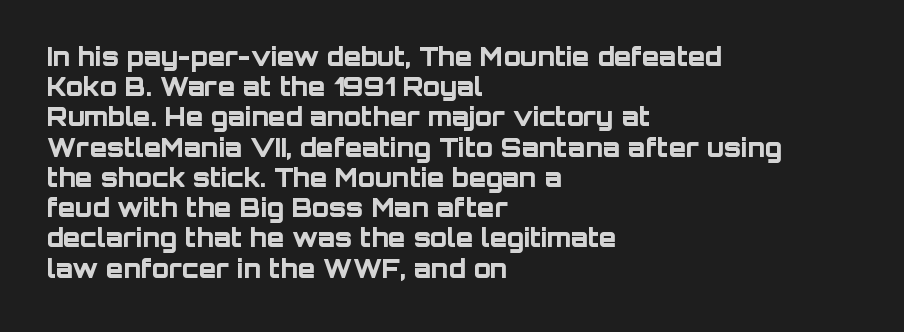
The passage shown is emphatically bold. The space directly below the letters is spotless. Tracking here is standard; glyphs follow each other at the usual distance. Where is the straight margin? On the left.
